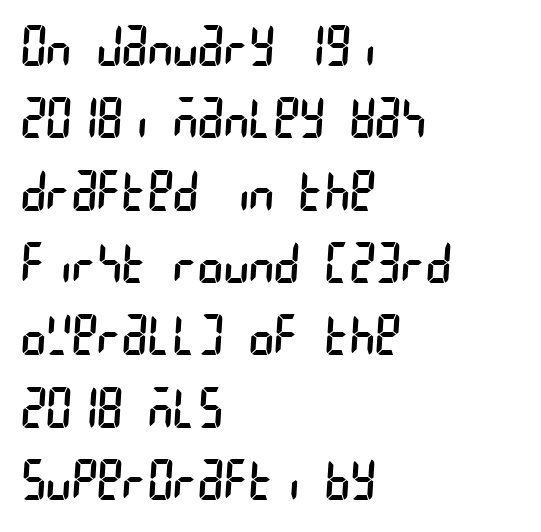
Q: Is the text bold? A: No.
Q: Is the typeface a serif or a sans-serif typeface? A: Sans-serif.
Q: Is the text underlined? A: No.
Q: How is the paragraph aligned? A: Left-aligned.
Q: Is the spacing between letters normal or unusually wide? A: Normal.
Q: Is the spacing between lines tight, normal or loose? A: Normal.
Q: Width (condensed, normal, or wide)? A: Condensed.
Q: Stroke contrast? A: Low.
Q: x-height? A: Large.
